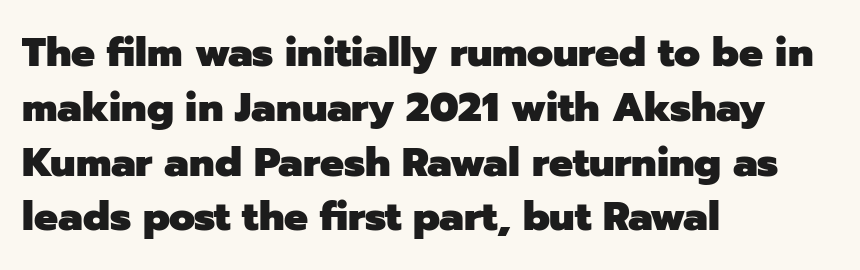
Q: Is the text bold? A: Yes.
Q: Is the text italic (slanted)? A: No, it is upright.
Q: Is the typeface a serif or a sans-serif typeface? A: Sans-serif.
Q: Is the text underlined? A: No.
Q: How is the paragraph aligned? A: Left-aligned.
Q: Is the spacing between letters normal or unusually wide? A: Normal.
Q: Is the spacing between lines tight, normal or loose? A: Normal.
Q: Width (condensed, normal, or wide)? A: Normal.
Q: Stroke contrast? A: Low.
Q: x-height? A: Medium.
Q: Monospaced? A: No.
